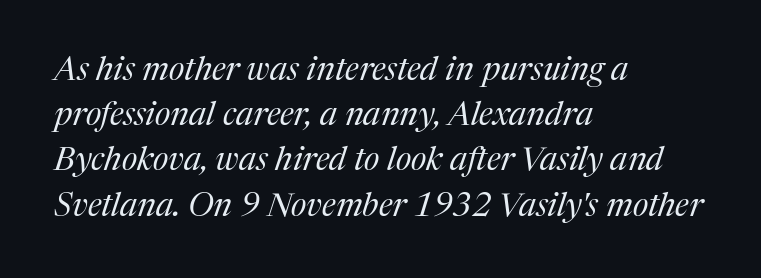
Q: Is the text bold? A: No.
Q: Is the text italic (slanted)? A: Yes, it leans right by about 17 degrees.
Q: Is the typeface a serif or a sans-serif typeface? A: Serif.
Q: Is the text underlined? A: No.
Q: How is the paragraph aligned? A: Left-aligned.
Q: Is the spacing between letters normal or unusually wide? A: Normal.
Q: Is the spacing between lines tight, normal or loose? A: Normal.
Q: Width (condensed, normal, or wide)? A: Normal.
Q: Stroke contrast? A: Medium.
Q: x-height? A: Medium.
Q: Monospaced? A: No.
